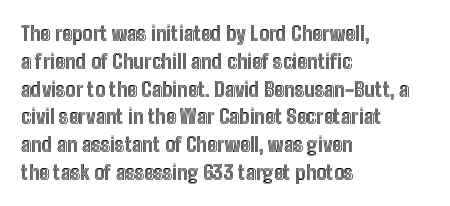
The image shows 20 px text type, upright; set left-aligned, normal line spacing (1.39x), normal letter spacing, not underlined.
